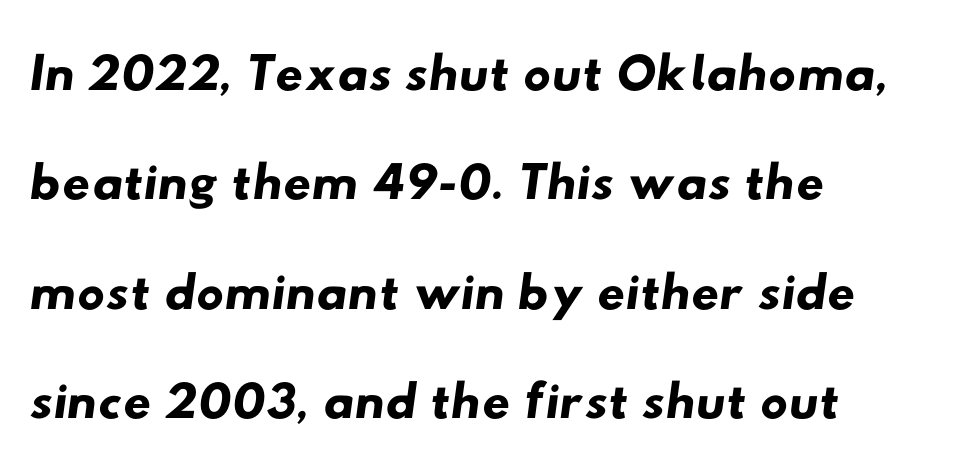
The specimen omits any rule beneath the text block's lines. Varying glyph widths throughout — classic text-font behaviour. Regarding leading, the lines here are spaced in the standard way. Serifs: no, the terminals of the letterforms are clean. The type is set solid horizontally, with unmodified tracking. Casual observation: everything's shoved over to the left.
